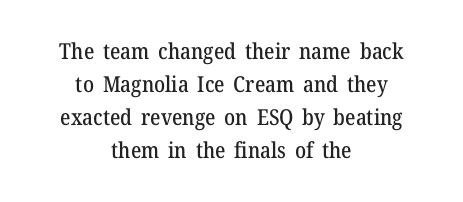
Designer's note — italics off, roman on. Words appear dense and cohesive because spacing is normal. Clear beneath every line of the passage. The rows are spaced the way most documents space them. Each line is balanced around a shared central axis.
